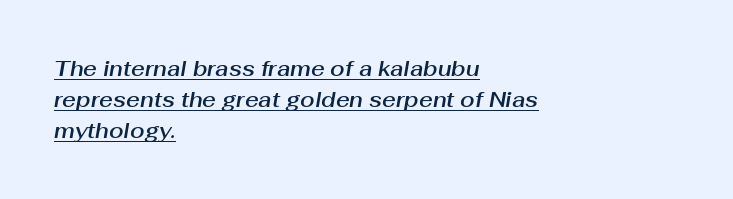
{"italic": "yes", "lean": "right", "slant_degrees": 10, "underline": "yes", "align": "left", "line_spacing": "normal", "line_spacing_ratio": 1.47, "letter_spacing": "normal", "letter_spacing_em": 0.0, "glyph_px": 21}
